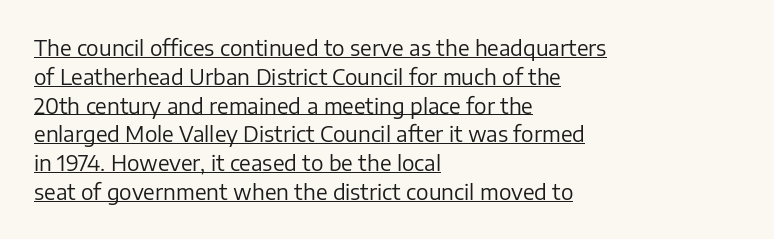
The image shows 21 px text type, upright; set left-aligned, normal line spacing (1.37x), normal letter spacing, underlined.
